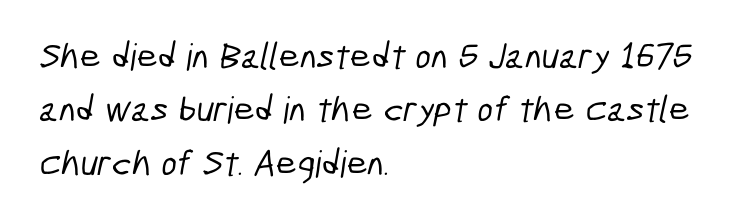
The area under the type is left untouched. The space between consecutive lines is moderate. Look at the tracking — it's just the regular setting, nothing added. Check where the strokes stop: nothing finishes them off — pure sans. The setting favours the left margin, as ordinary paragraphs usually do.
